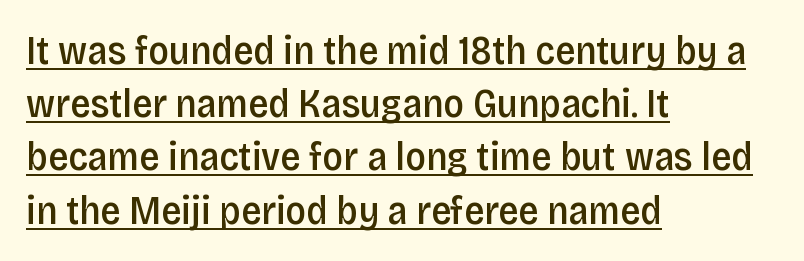
{"serif": "no", "italic": "no", "bold": "semi", "weight": "semibold", "width": "condensed", "stroke_contrast": "low", "x_height": "large", "monospaced": "no", "underline": "yes", "align": "left", "line_spacing": "normal", "line_spacing_ratio": 1.33, "letter_spacing": "normal", "letter_spacing_em": 0.0, "glyph_px": 40}
